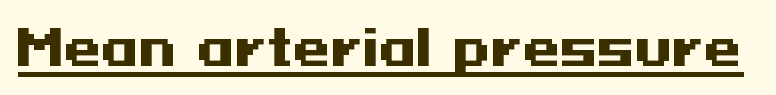
Q: Is the text bold? A: Yes.
Q: Is the text italic (slanted)? A: No, it is upright.
Q: Is the typeface a serif or a sans-serif typeface? A: Sans-serif.
Q: Is the text underlined? A: Yes.
Q: Is the spacing between letters normal or unusually wide? A: Normal.
Q: Width (condensed, normal, or wide)? A: Wide.
Q: Stroke contrast? A: Medium.
Q: x-height? A: Medium.
